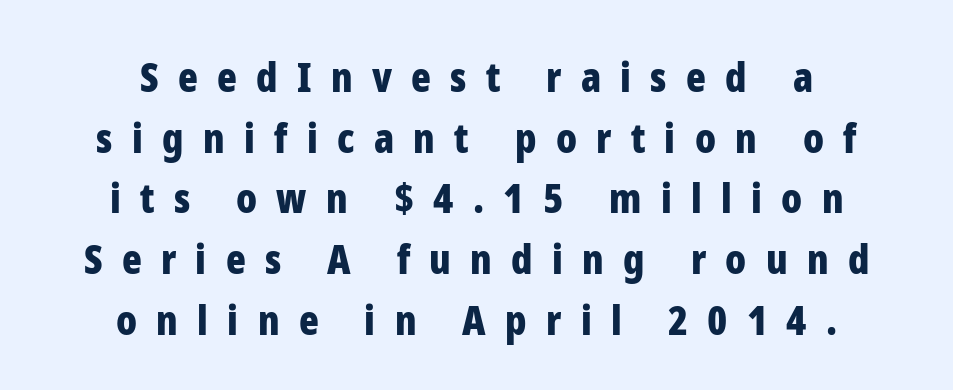
Notice how thick the strokes are: this is what a full bold looks like. Interline gaps are of average width in this sample. One-word summary of the alignment: center. The axis of the letterforms is exactly vertical.
